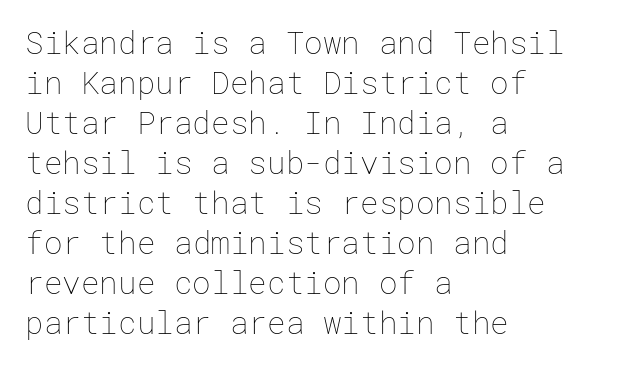
Q: Is the text bold? A: No.
Q: Is the text italic (slanted)? A: No, it is upright.
Q: Is the text underlined? A: No.
Q: How is the paragraph aligned? A: Left-aligned.
Q: Is the spacing between letters normal or unusually wide? A: Normal.
Q: Is the spacing between lines tight, normal or loose? A: Normal.
Q: Width (condensed, normal, or wide)? A: Normal.
Q: Stroke contrast? A: Low.
Q: x-height? A: Medium.
